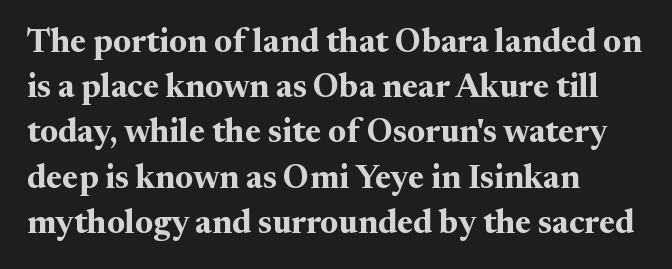
{"serif": "yes", "italic": "no", "bold": "yes", "weight": "bold", "width": "normal", "stroke_contrast": "medium", "x_height": "medium", "monospaced": "no", "underline": "no", "align": "left", "line_spacing": "normal", "line_spacing_ratio": 1.37, "letter_spacing": "normal", "letter_spacing_em": 0.0, "glyph_px": 33}
